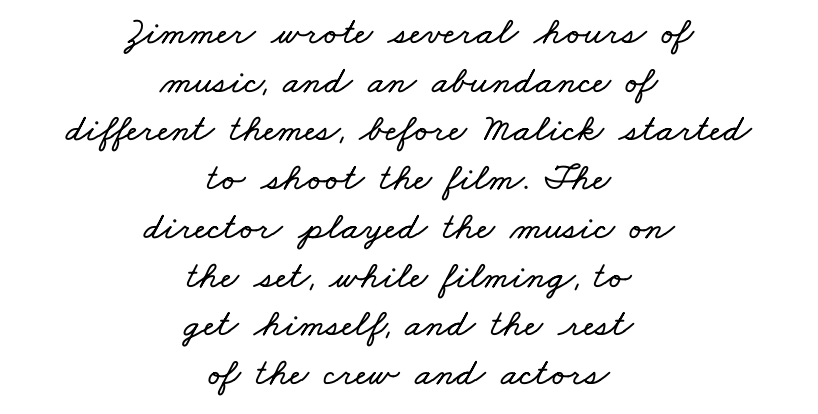
The image shows 39 px wide type; set centered, normal line spacing (1.25x), normal letter spacing, not underlined; low stroke contrast and a small x-height.
